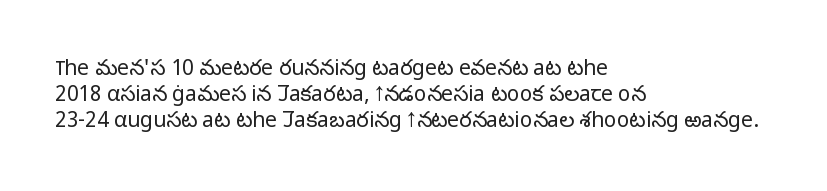
The image shows 21 px text type, upright; set left-aligned, line spacing 1.23x, normal letter spacing, not underlined.
